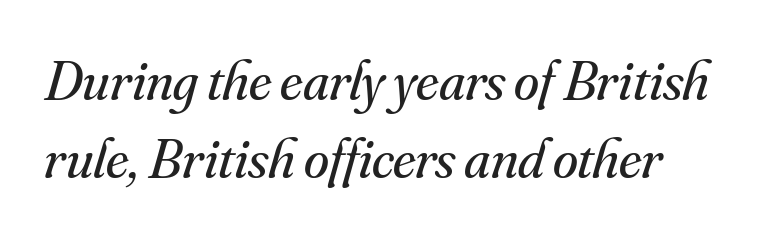
The image shows 57 px regular-weight serif type, italic (leaning right); set normal line spacing (1.36x), normal letter spacing, not underlined; medium stroke contrast and a small x-height.
